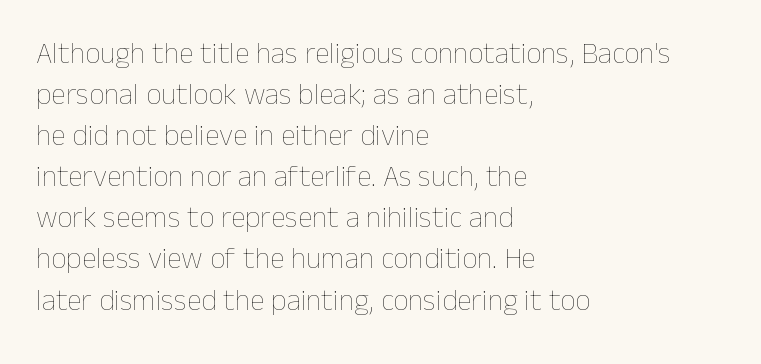
The image shows 30 px thin type, upright; set left-aligned, normal line spacing (1.37x), normal letter spacing, not underlined; low stroke contrast and a medium x-height.
